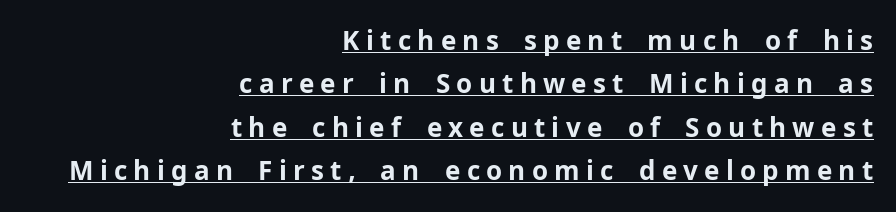
{"italic": "no", "bold": "yes", "underline": "yes", "align": "right", "line_spacing": "normal", "line_spacing_ratio": 1.67, "letter_spacing": "wide", "letter_spacing_em": 0.24, "glyph_px": 26}
